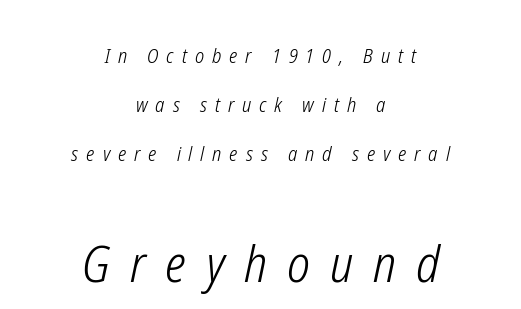
{"italic": "yes", "lean": "right", "slant_degrees": 12, "bold": "no", "weight": "light", "width": "condensed", "stroke_contrast": "low", "x_height": "medium", "monospaced": "no", "underline": "no", "align": "center", "line_spacing": "loose", "line_spacing_ratio": 2.45, "letter_spacing": "wide", "letter_spacing_em": 0.4, "larger_block": "second", "size_ratio": 2.5, "glyph_px": 50}
